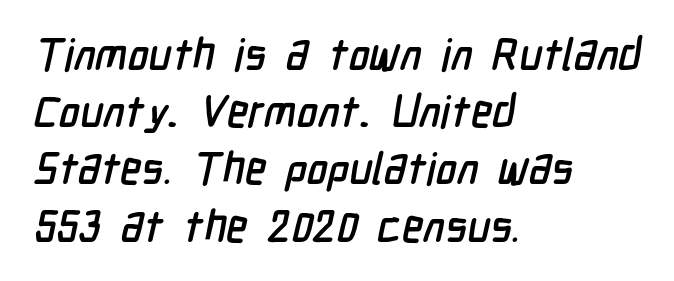
The image shows 44 px condensed sans-serif type; set left-aligned, normal line spacing (1.3x), normal letter spacing, not underlined; low stroke contrast and a medium x-height.
